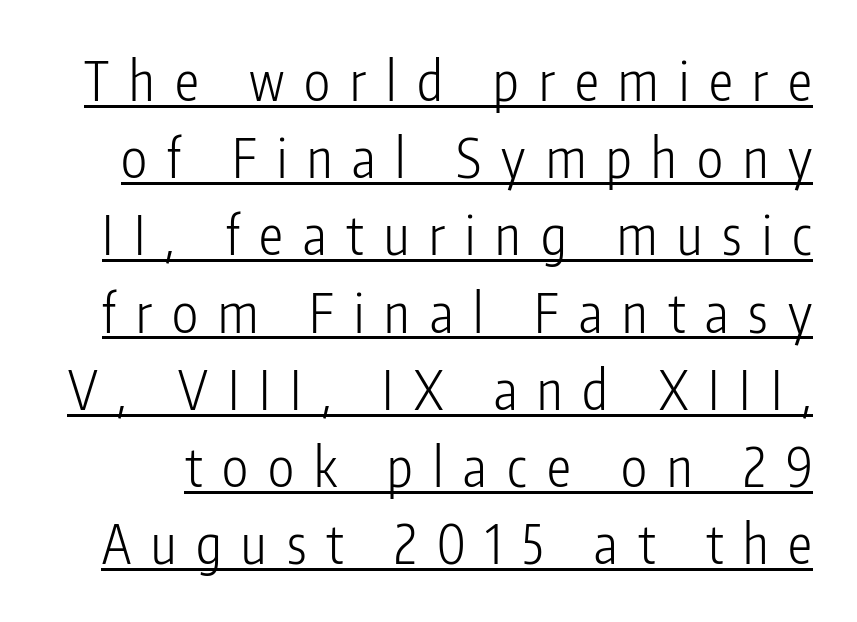
The typesetter has applied underlining to the passage shown. Examine the stroke ends and you'll find no serifs. The rendering inserts visible extra space after every character. A typesetter would call this leading conventional body-copy spacing. Posture: upright roman. Character widths vary here, with narrow letters taking less room than wide ones.
